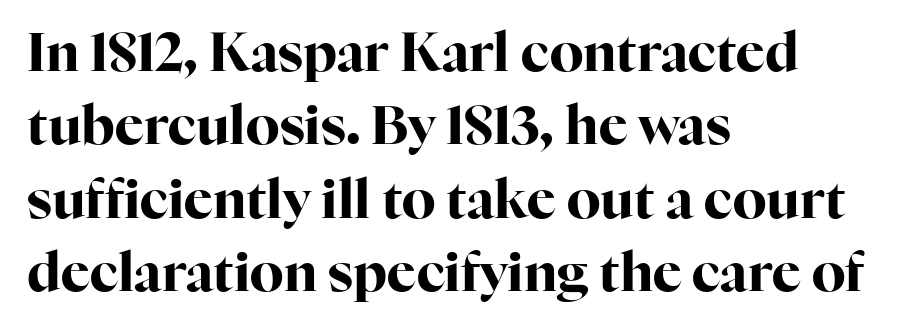
If you measured baseline to baseline, you'd find a middling distance. Is the block centered? No — it sits flush against the left margin. This sample uses plain, unmodified letter spacing. The passage shown is emphatically bold. Italic? Not at all — the glyphs are vertical. The letters carry serifs — small finishing strokes at the ends of their stems.
